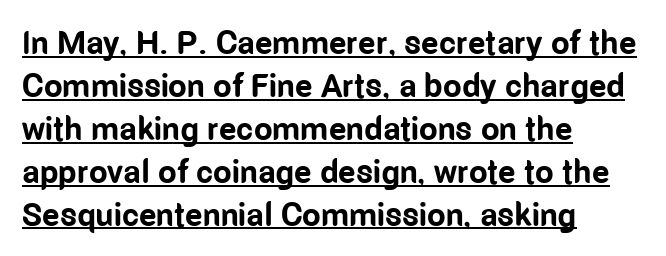
{"serif": "no", "italic": "no", "bold": "yes", "weight": "bold", "width": "condensed", "stroke_contrast": "low", "x_height": "medium", "monospaced": "no", "underline": "yes", "align": "left", "line_spacing": "normal", "line_spacing_ratio": 1.3, "letter_spacing": "normal", "letter_spacing_em": 0.0, "glyph_px": 33}
